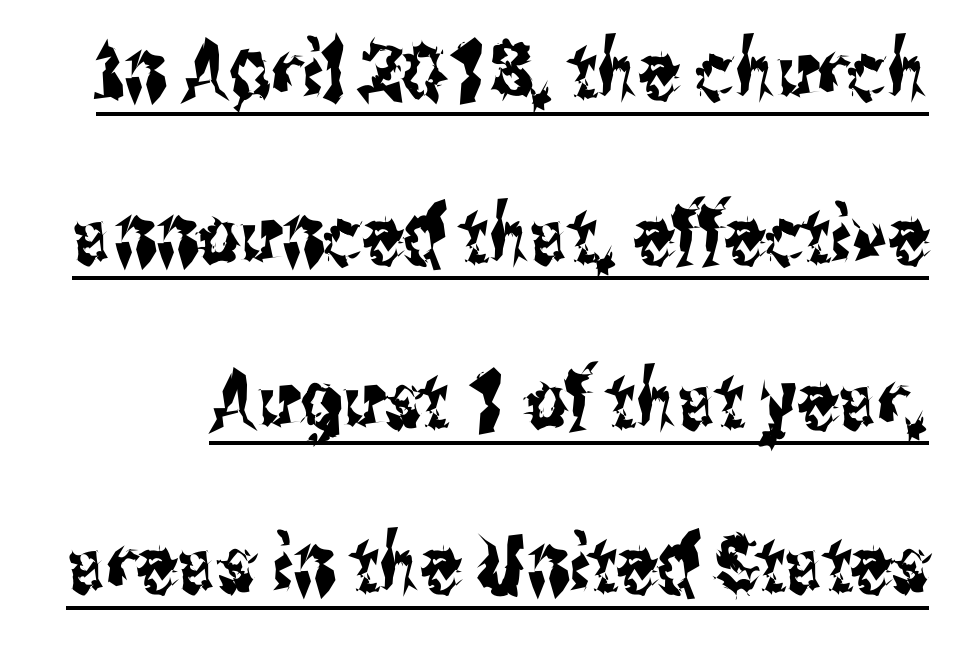
Here the designer chose a conventional face with non-uniform glyph widths. If you drew a line through each stem, it would be perfectly vertical. This is underlined copy, the kind a proofreader might mark for attention. Is this a sans? Yes — the strokes have no serifs. Reading down the column, the eye jumps a long way to each next line. The tracking reads as untouched default to a designer's eye.
